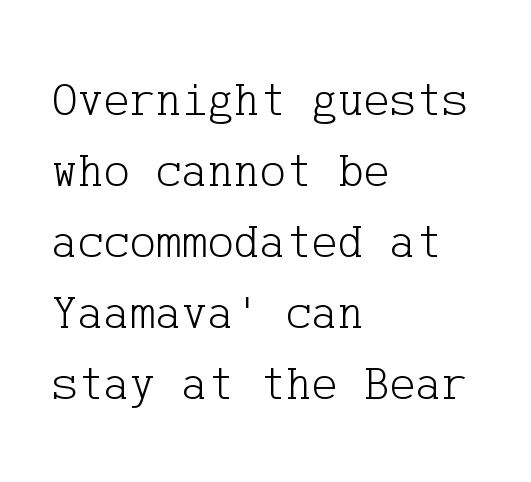
Q: Is the text bold? A: No.
Q: Is the text italic (slanted)? A: No, it is upright.
Q: Is the typeface a serif or a sans-serif typeface? A: Serif.
Q: Is the text underlined? A: No.
Q: How is the paragraph aligned? A: Left-aligned.
Q: Is the spacing between letters normal or unusually wide? A: Normal.
Q: Is the spacing between lines tight, normal or loose? A: Normal.
Q: Width (condensed, normal, or wide)? A: Normal.
Q: Stroke contrast? A: Low.
Q: x-height? A: Medium.
